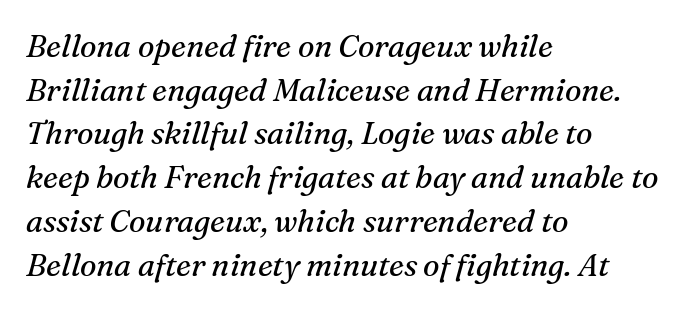
In terms of letterspacing, this is plain default setting. The axis of the letterforms is tilted away from vertical. This rendering uses left alignment, leaving the right contour irregular. Character widths vary here, with narrow letters taking less room than wide ones. Evenly set lines give the paragraph a standard silhouette.
